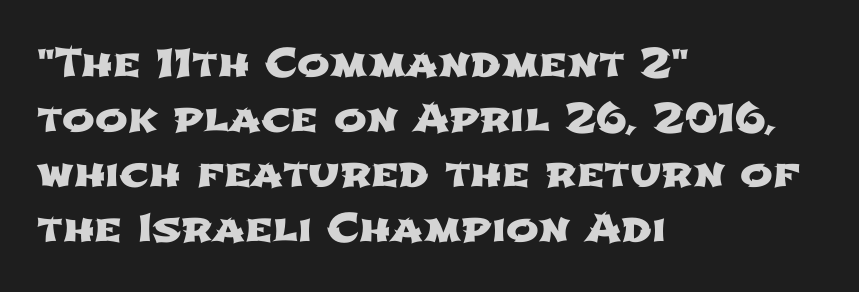
{"serif": "no", "width": "wide", "stroke_contrast": "low", "x_height": "medium", "monospaced": "no", "underline": "no", "align": "left", "line_spacing": "normal", "line_spacing_ratio": 1.41, "letter_spacing": "normal", "letter_spacing_em": 0.0, "glyph_px": 39}
